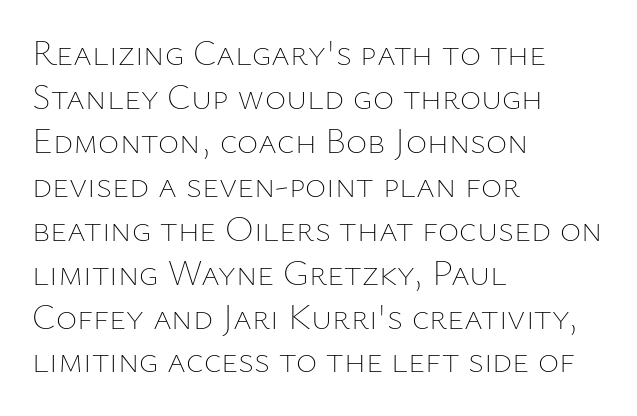
The lines are quadded left. The glyphs are unaccompanied by any horizontal stroke below them. Caption: standard tracking, unaltered. The passage shown is typed in a proportional face where columns would drift. Style check: upright. The font sits on the lighter half of the weight spectrum, regular included.
